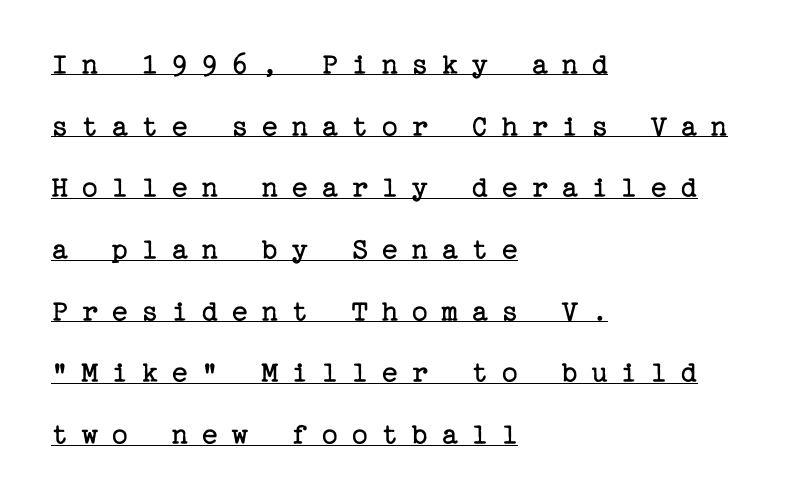
Ascenders rise straight up at ninety degrees. Small tapered or slab feet sit at the stroke ends, so this counts as serif. The sample's only ornament is a line tracing under the words. Weight: regular or lighter.
